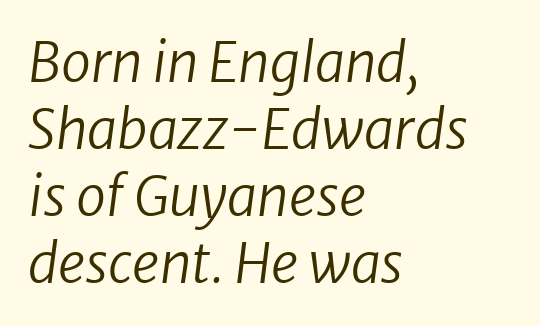
This sample has the flowing, uneven cadence of proportional lettering. No extra ink here — the face is not bold. Characters are canted at an angle relative to the baseline's perpendicular. Characters follow at the spacing the type designer built in.
